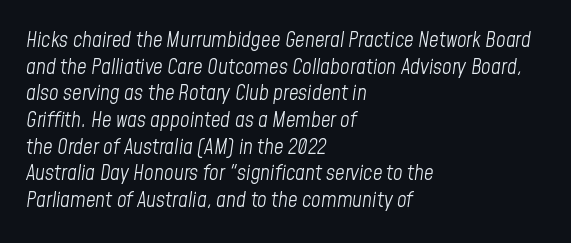
{"italic": "yes", "lean": "right", "slant_degrees": 8, "bold": "no", "underline": "no", "align": "left", "line_spacing": "normal", "line_spacing_ratio": 1.27, "letter_spacing": "normal", "letter_spacing_em": 0.0, "glyph_px": 21}
